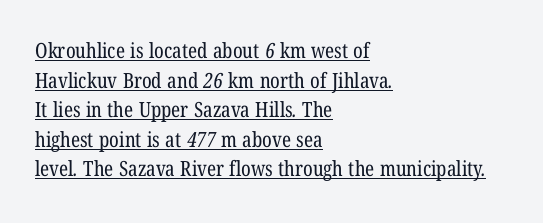
Leftover space on each line is placed entirely after the last word. Characters follow at the spacing the type designer built in. A rule runs beneath these lines of type. Weight class: somewhere from thin through regular.
